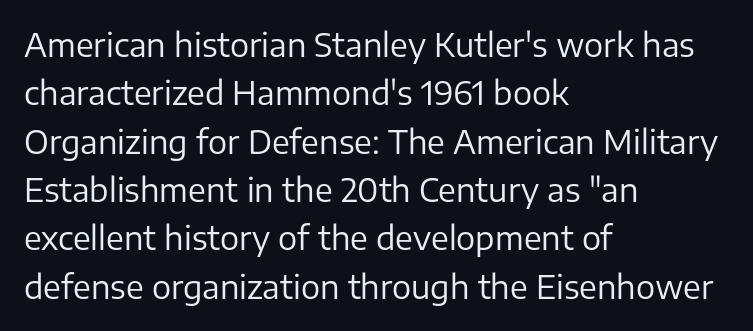
The image shows 32 px regular-weight sans-serif type, upright; set left-aligned, normal line spacing (1.51x), normal letter spacing, not underlined; low stroke contrast and a medium x-height.
